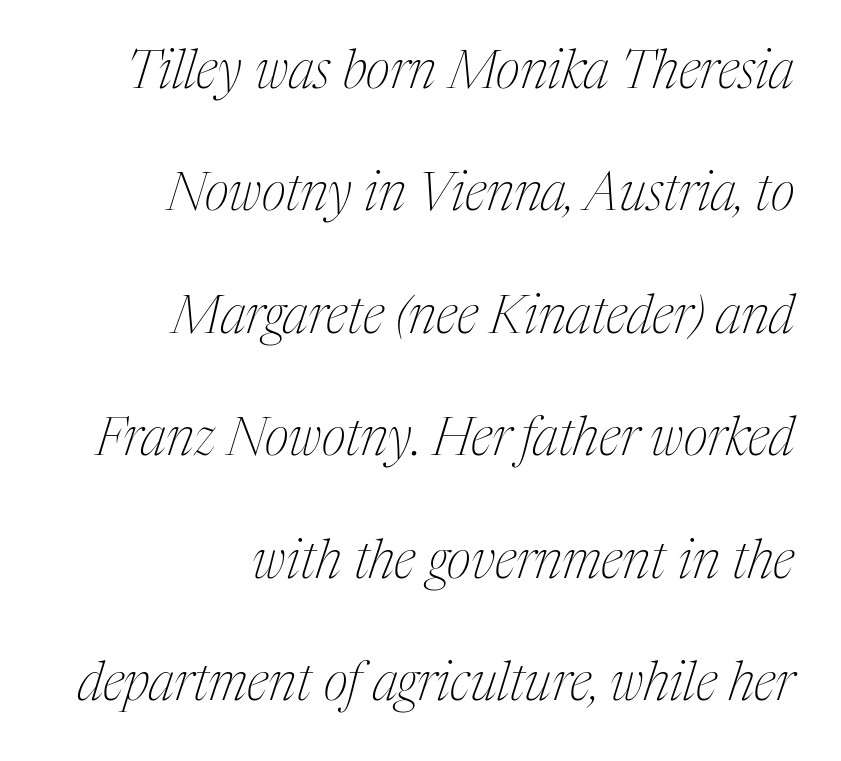
Visually the block forms a straight wall on the right and a jagged coastline on the left. The face used here is seriffed, in the tradition of book romans. Note the varied advance widths — an 'i' is clearly narrower than an 'm'. Is there much room between lines? Yes — plenty of vertical air separates them. Summary of weight: not heavy and not bold. Each word holds together tightly as a unit, with standard inter-letter gaps.
